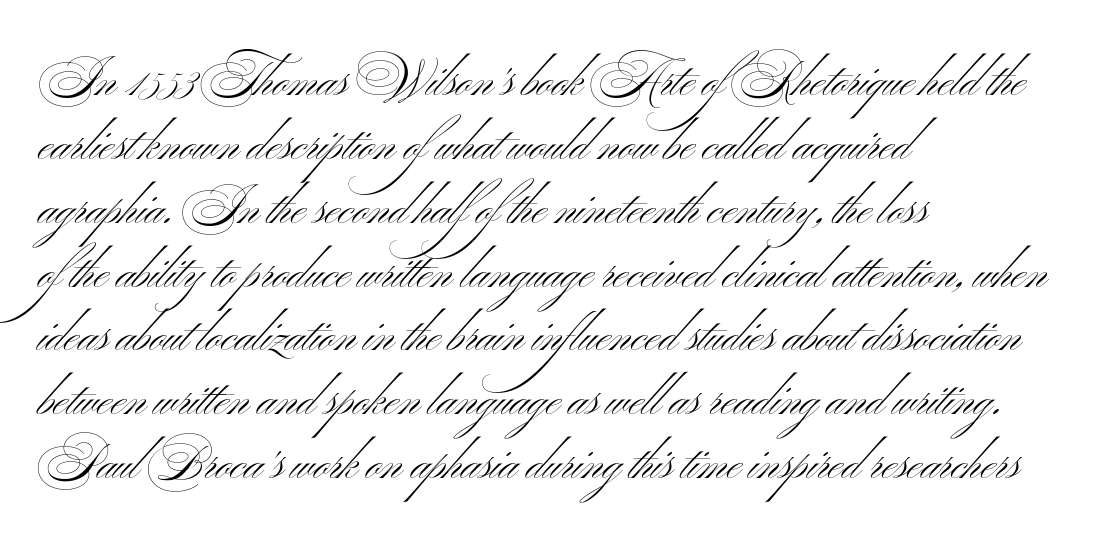
{"serif": "no", "bold": "no", "weight": "light", "width": "wide", "stroke_contrast": "medium", "x_height": "small", "monospaced": "no", "underline": "no", "align": "left", "line_spacing": "normal", "line_spacing_ratio": 1.33, "letter_spacing": "normal", "letter_spacing_em": 0.0, "glyph_px": 48}
